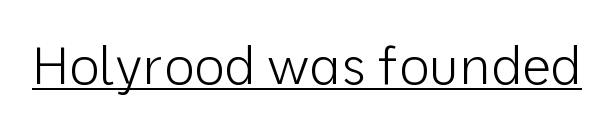
No letter is thick-stroked: the sample isn't bold. Notice how a bar underscores the lettering throughout. Do the characters align in a grid? No, the font is proportional. The lettering holds an erect, upright posture throughout. I'd call this a sans setting — the letters go barefoot. The tracking reads as untouched default to a designer's eye.
